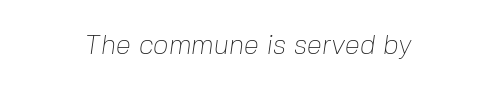
Q: Is the text bold? A: No.
Q: Is the text underlined? A: No.
Q: Is the spacing between letters normal or unusually wide? A: Normal.
